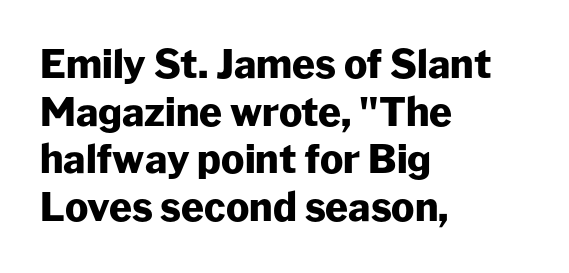
{"serif": "no", "italic": "no", "bold": "yes", "weight": "heavy", "width": "normal", "stroke_contrast": "low", "x_height": "medium", "monospaced": "no", "underline": "no", "align": "left", "line_spacing_ratio": 1.22, "letter_spacing": "normal", "letter_spacing_em": 0.0, "glyph_px": 39}
